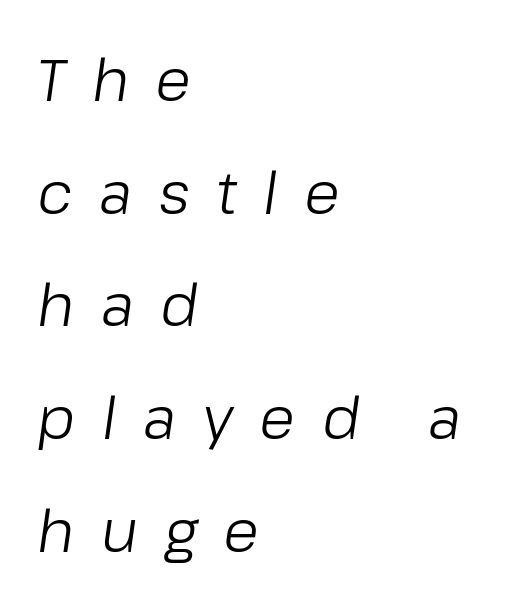
Q: Is the text bold? A: No.
Q: Is the text italic (slanted)? A: Yes, it leans right by about 8 degrees.
Q: Is the text underlined? A: No.
Q: How is the paragraph aligned? A: Left-aligned.
Q: Is the spacing between letters normal or unusually wide? A: Unusually wide.
Q: Is the spacing between lines tight, normal or loose? A: Loose.
Q: Width (condensed, normal, or wide)? A: Normal.
Q: Stroke contrast? A: Low.
Q: x-height? A: Medium.
Q: Monospaced? A: No.
